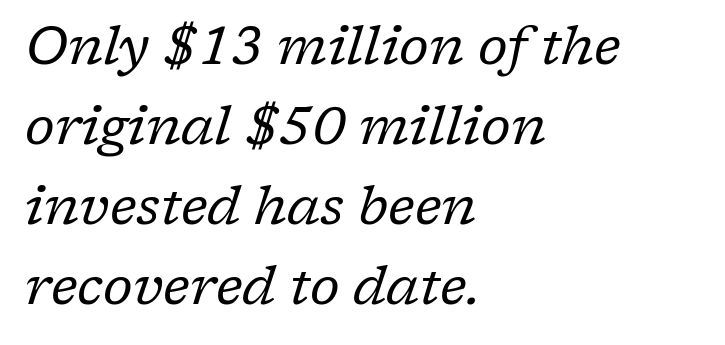
{"serif": "yes", "italic": "yes", "lean": "right", "slant_degrees": 17, "bold": "no", "weight": "regular", "width": "normal", "stroke_contrast": "low", "x_height": "medium", "monospaced": "no", "underline": "no", "align": "left", "line_spacing": "normal", "line_spacing_ratio": 1.51, "letter_spacing": "normal", "letter_spacing_em": 0.0, "glyph_px": 53}
